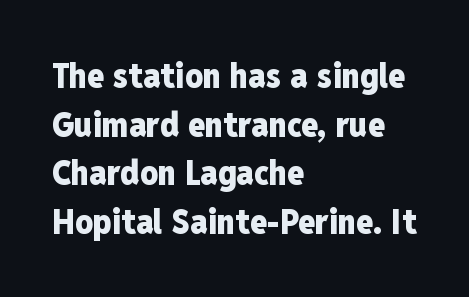
{"serif": "no", "italic": "no", "bold": "yes", "weight": "heavy", "width": "condensed", "stroke_contrast": "low", "x_height": "medium", "monospaced": "no", "underline": "no", "align": "left", "line_spacing": "normal", "line_spacing_ratio": 1.39, "letter_spacing": "normal", "letter_spacing_em": 0.0, "glyph_px": 35}
